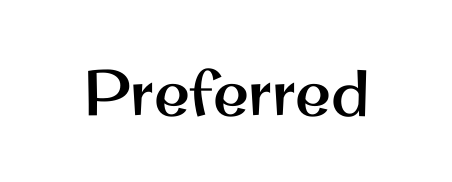
{"serif": "no", "italic": "no", "width": "normal", "stroke_contrast": "medium", "x_height": "small", "monospaced": "no", "underline": "no", "letter_spacing": "normal", "letter_spacing_em": 0.0, "glyph_px": 65}
